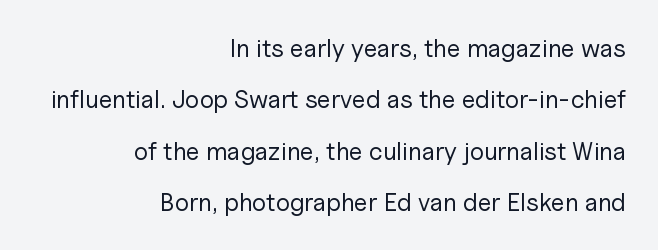
Q: Is the text bold? A: No.
Q: Is the text italic (slanted)? A: No, it is upright.
Q: Is the text underlined? A: No.
Q: How is the paragraph aligned? A: Right-aligned.
Q: Is the spacing between letters normal or unusually wide? A: Normal.
Q: Is the spacing between lines tight, normal or loose? A: Loose.
